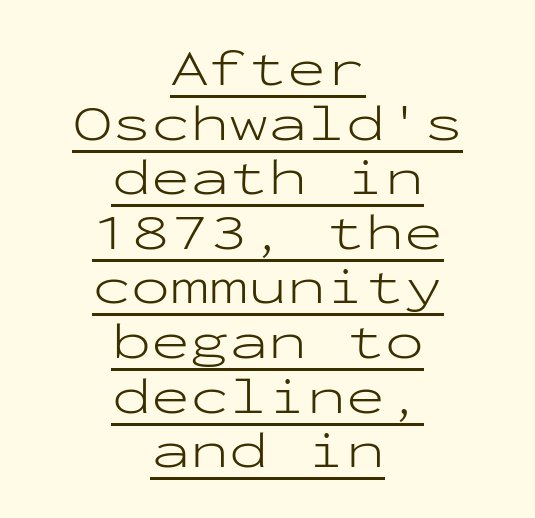
The image shows 52 px light, wide sans-serif type, upright, monospaced; set centered, tight line spacing (1.05x), normal letter spacing, underlined; low stroke contrast and a medium x-height.
